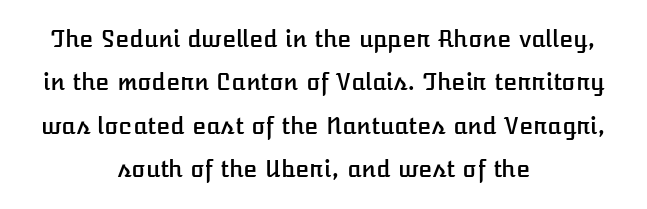
{"italic": "no", "underline": "no", "align": "center", "line_spacing_ratio": 1.89, "letter_spacing": "normal", "letter_spacing_em": 0.0, "glyph_px": 23}
